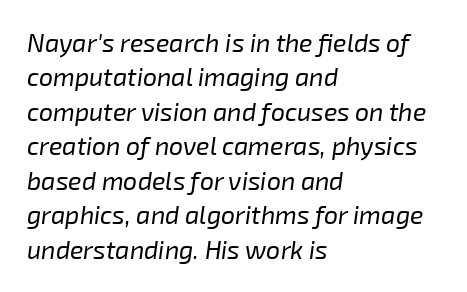
The image shows 25 px text type, italic (leaning right); set left-aligned, normal line spacing (1.38x), normal letter spacing, not underlined.
